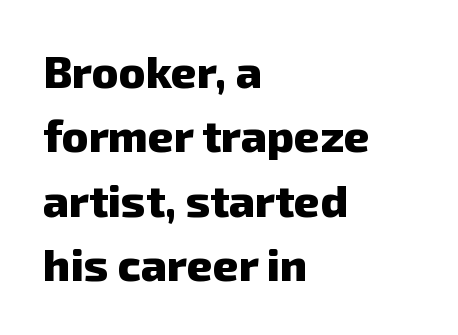
The image shows 45 px heavy sans-serif type; set left-aligned, normal line spacing (1.43x), normal letter spacing, not underlined; low stroke contrast and a medium x-height.
